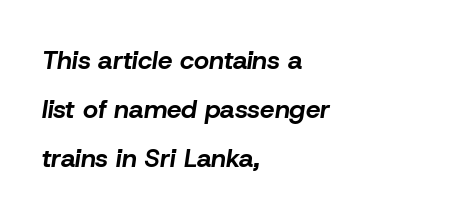
Characters are canted at an angle relative to the baseline's perpendicular. The glyphs have the mass of a bold cut. Alignment: flush left. These lines keep a tight, regular rhythm from letter to letter. Underlining? Definitely not there.
